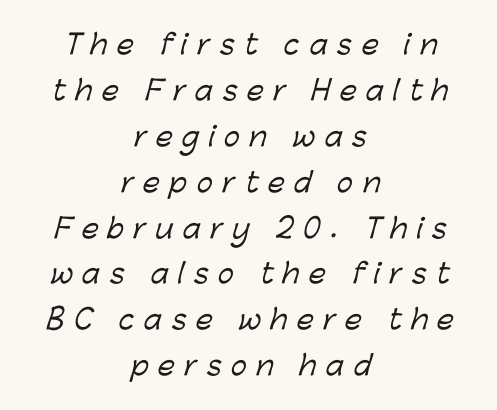
{"underline": "no", "align": "center", "line_spacing": "normal", "line_spacing_ratio": 1.7, "letter_spacing": "wide", "letter_spacing_em": 0.35, "glyph_px": 27}
